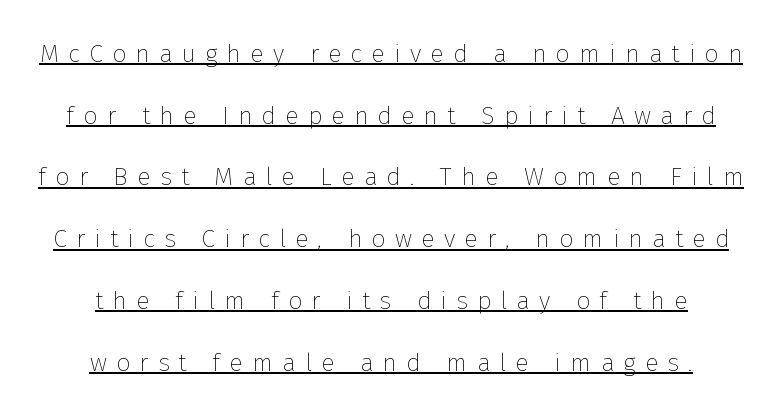
What stands out about the letter spacing? Its width — letters are far apart. Heaviness? Minimal to ordinary, like unemphasized prose. A typographer would call this underscored text. A typesetter would mark this as roman, not italic. Successive baselines arrive slowly, with a big drop between each.
